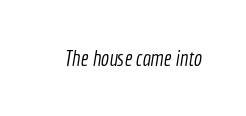
Q: Is the text bold? A: No.
Q: Is the text underlined? A: No.
Q: Is the spacing between letters normal or unusually wide? A: Normal.
